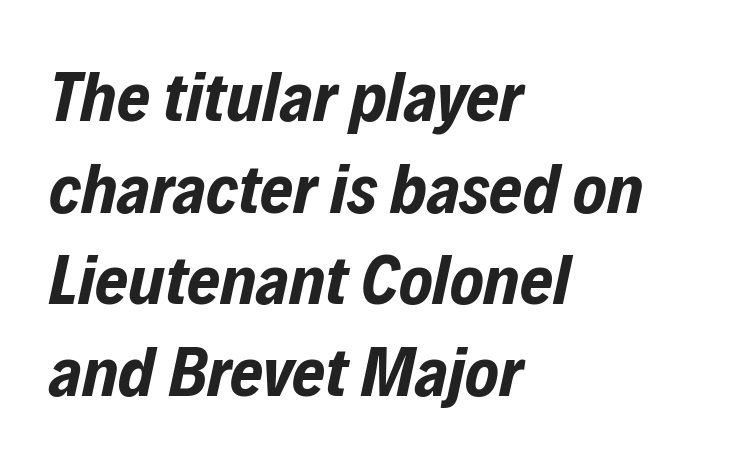
Q: Is the text bold? A: Yes.
Q: Is the text italic (slanted)? A: Yes, it leans right by about 12 degrees.
Q: Is the text underlined? A: No.
Q: How is the paragraph aligned? A: Left-aligned.
Q: Is the spacing between letters normal or unusually wide? A: Normal.
Q: Is the spacing between lines tight, normal or loose? A: Normal.
Q: Width (condensed, normal, or wide)? A: Condensed.
Q: Stroke contrast? A: Low.
Q: x-height? A: Medium.
Q: Monospaced? A: No.
